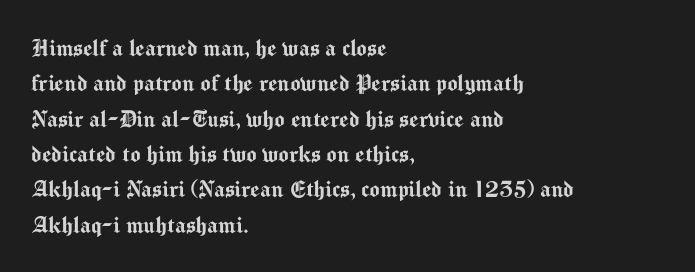
The image shows 27 px text type, upright; set left-aligned, normal line spacing (1.31x), normal letter spacing, not underlined.
